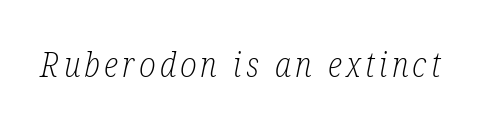
Nobody drew a line under any word here. Stroke thickness stays within the range of a standard reading face or lighter. Each letter's strokes conclude with small projecting serifs. This sample has the flowing, uneven cadence of proportional lettering.
